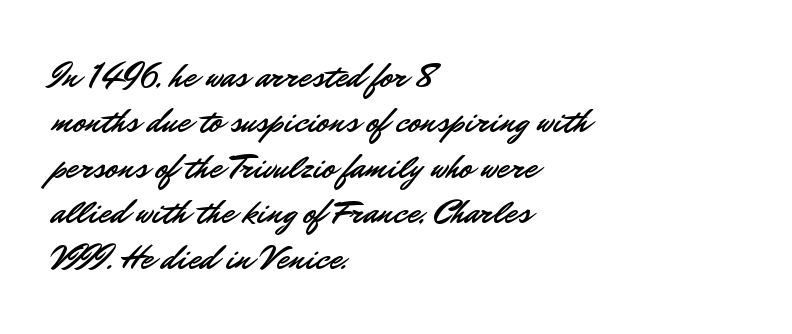
The image shows 35 px sans-serif type; set left-aligned, normal line spacing (1.3x), normal letter spacing, not underlined; low stroke contrast and a small x-height.
